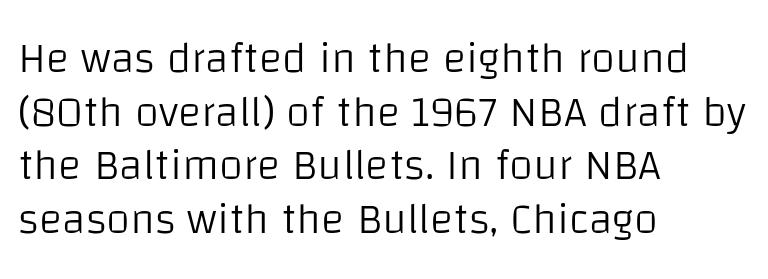
Q: Is the text bold? A: No.
Q: Is the text italic (slanted)? A: No, it is upright.
Q: Is the typeface a serif or a sans-serif typeface? A: Sans-serif.
Q: Is the text underlined? A: No.
Q: How is the paragraph aligned? A: Left-aligned.
Q: Is the spacing between letters normal or unusually wide? A: Normal.
Q: Width (condensed, normal, or wide)? A: Normal.
Q: Stroke contrast? A: Low.
Q: x-height? A: Large.
Q: Monospaced? A: No.
